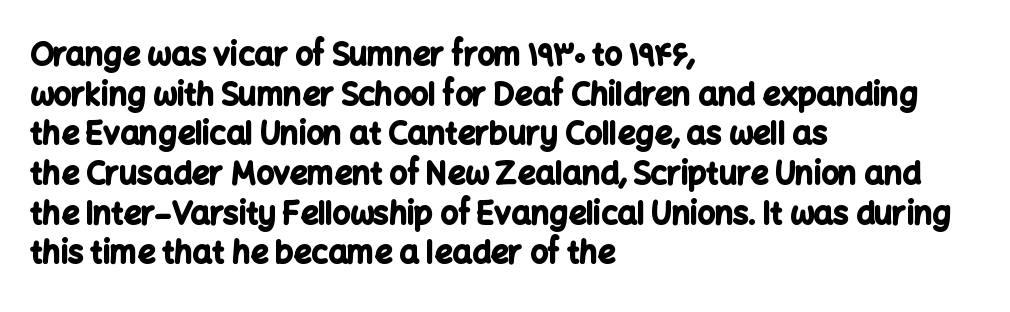
Typographically, this falls in the sans-serif category. Regular leading. Each letter keeps its own natural width here, so spacing adapts to shape. Descenders hang freely into open space. Summary of weight: heavy, a full bold. Quick note: not italic, upright.
